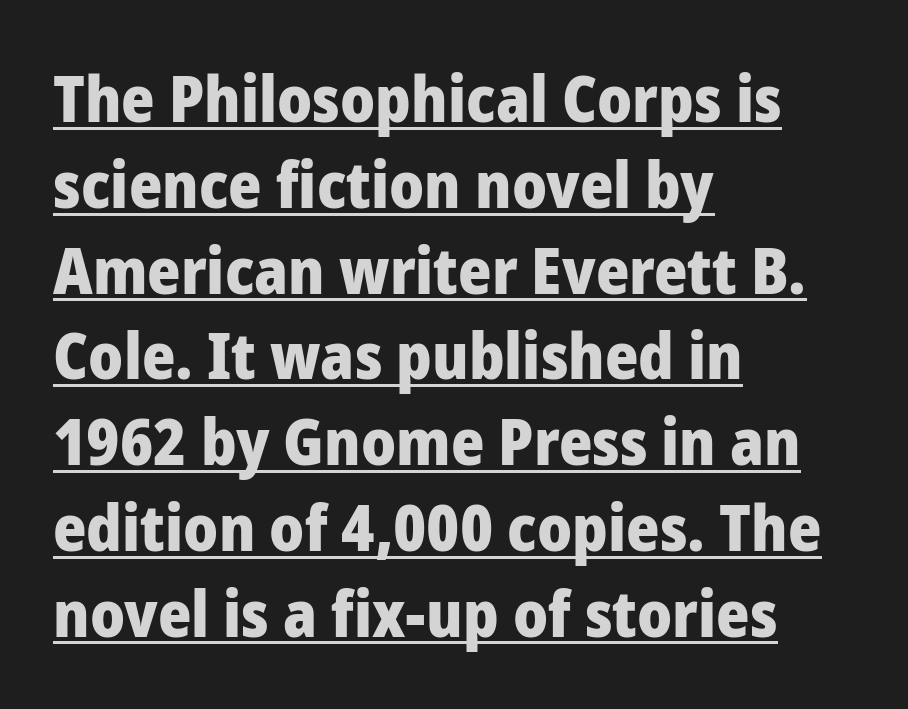
Q: Is the text bold? A: Yes.
Q: Is the text italic (slanted)? A: No, it is upright.
Q: Is the typeface a serif or a sans-serif typeface? A: Sans-serif.
Q: Is the text underlined? A: Yes.
Q: How is the paragraph aligned? A: Left-aligned.
Q: Is the spacing between letters normal or unusually wide? A: Normal.
Q: Is the spacing between lines tight, normal or loose? A: Normal.
Q: Width (condensed, normal, or wide)? A: Normal.
Q: Stroke contrast? A: Low.
Q: x-height? A: Medium.
Q: Monospaced? A: No.
